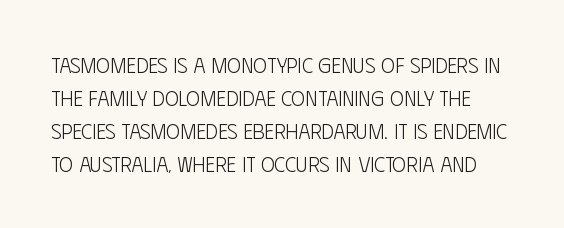
{"italic": "no", "bold": "no", "underline": "no", "line_spacing": "normal", "line_spacing_ratio": 1.57, "letter_spacing": "normal", "letter_spacing_em": 0.0, "glyph_px": 21}
